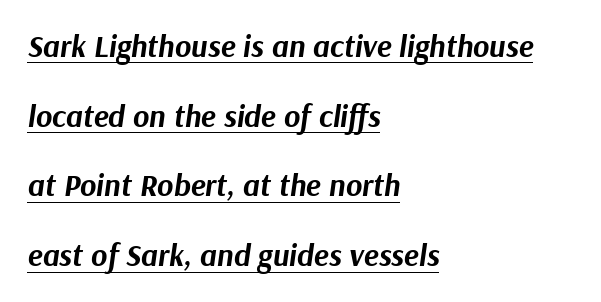
Q: Is the text bold? A: Yes.
Q: Is the text italic (slanted)? A: Yes, it leans right by about 9 degrees.
Q: Is the text underlined? A: Yes.
Q: How is the paragraph aligned? A: Left-aligned.
Q: Is the spacing between letters normal or unusually wide? A: Normal.
Q: Is the spacing between lines tight, normal or loose? A: Loose.
Q: Width (condensed, normal, or wide)? A: Normal.
Q: Stroke contrast? A: Medium.
Q: x-height? A: Medium.
Q: Monospaced? A: No.
